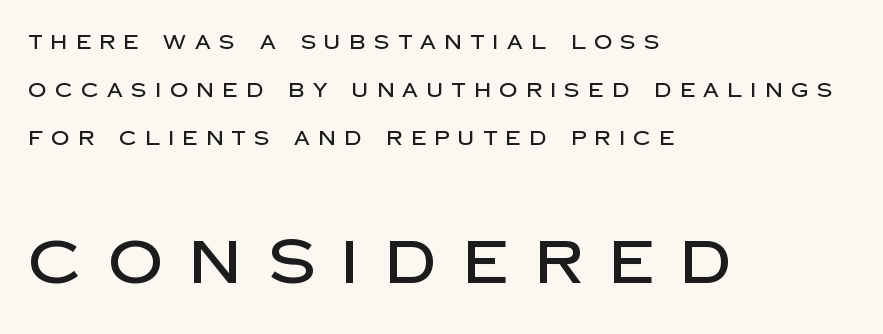
Q: Is the text italic (slanted)? A: No, it is upright.
Q: Is the typeface a serif or a sans-serif typeface? A: Sans-serif.
Q: Is the text underlined? A: No.
Q: How is the paragraph aligned? A: Left-aligned.
Q: Is the spacing between letters normal or unusually wide? A: Unusually wide.
Q: Is the spacing between lines tight, normal or loose? A: Loose.
Q: Which block of text is set in a larger size, the first (top) or the second (bottom)? A: The second (bottom) one.
Q: Width (condensed, normal, or wide)? A: Normal.
Q: Stroke contrast? A: Low.
Q: x-height? A: Large.
Q: Monospaced? A: No.
